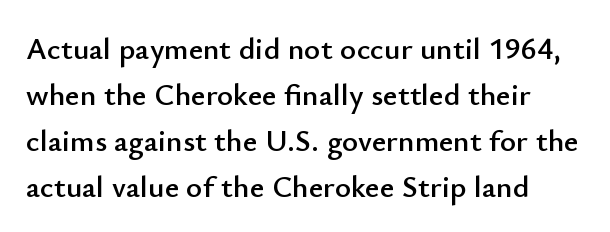
{"serif": "no", "italic": "no", "width": "normal", "stroke_contrast": "low", "x_height": "small", "monospaced": "no", "underline": "no", "line_spacing": "normal", "line_spacing_ratio": 1.48, "letter_spacing": "normal", "letter_spacing_em": 0.0, "glyph_px": 31}
